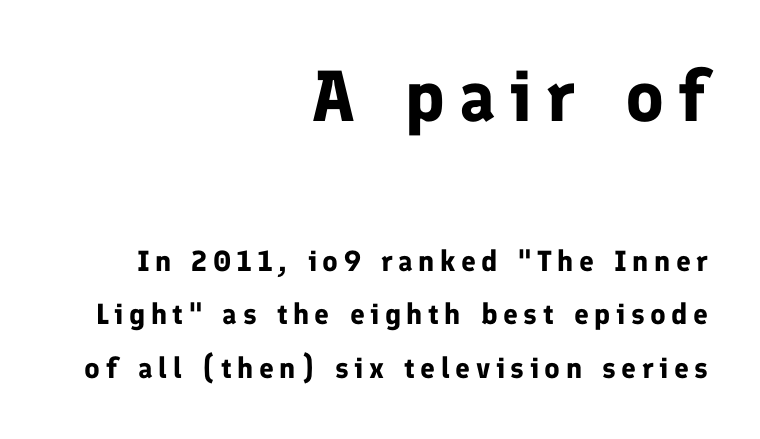
Line ends are locked; line starts wander. The typography opts for an upright posture over an oblique one. You'd pick this weight for a headline — it's a proper bold. Larger block? The one above; the one below is distinctly smaller.
